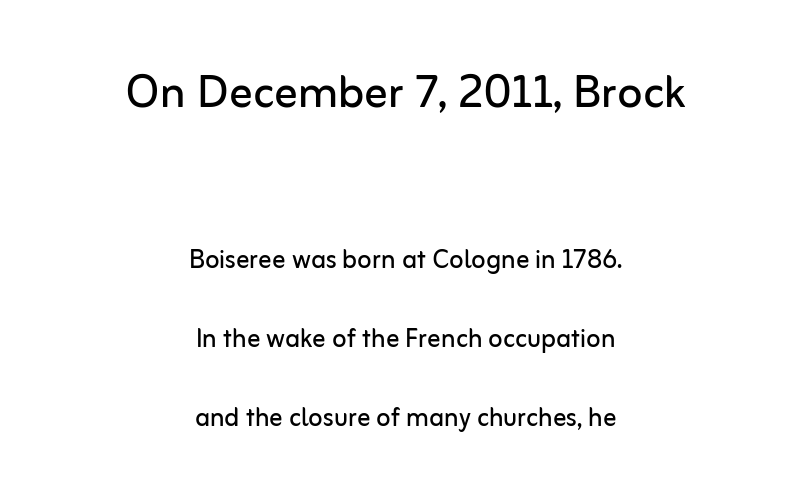
{"serif": "no", "italic": "no", "bold": "no", "weight": "regular", "width": "normal", "stroke_contrast": "low", "x_height": "medium", "monospaced": "no", "underline": "no", "align": "center", "line_spacing": "loose", "line_spacing_ratio": 2.38, "letter_spacing": "normal", "letter_spacing_em": 0.0, "larger_block": "first", "size_ratio": 1.76, "glyph_px": 58}
